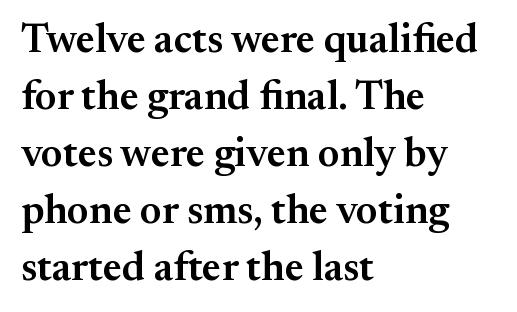
The image shows 41 px semibold serif type, upright; set left-aligned, normal line spacing (1.39x), normal letter spacing, not underlined; medium stroke contrast and a small x-height.
